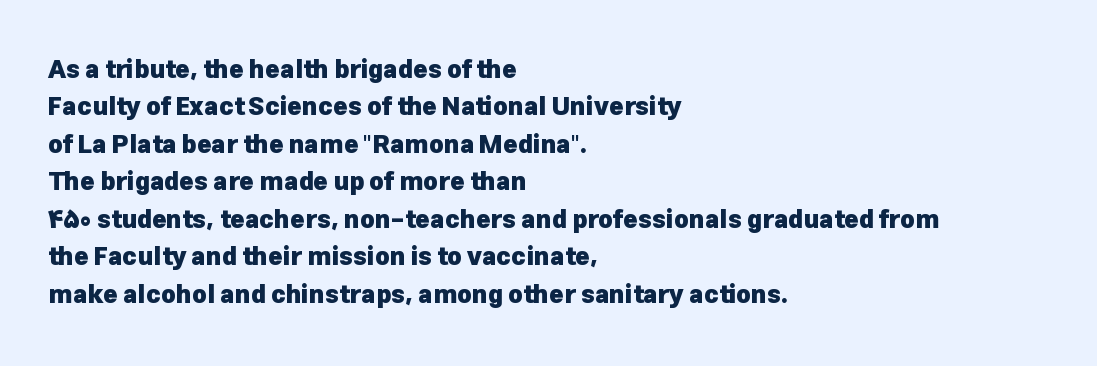
The image shows 25 px bold type, upright; set left-aligned, normal line spacing (1.5x), normal letter spacing, not underlined.
